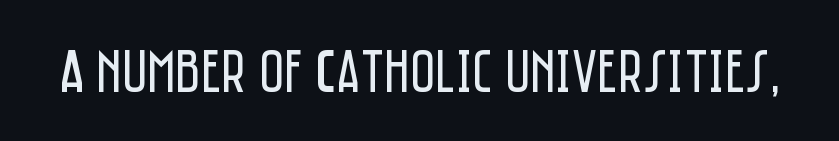
{"serif": "no", "italic": "no", "bold": "no", "weight": "regular", "width": "condensed", "stroke_contrast": "low", "x_height": "large", "monospaced": "no", "underline": "no", "letter_spacing": "normal", "letter_spacing_em": 0.0, "glyph_px": 61}
